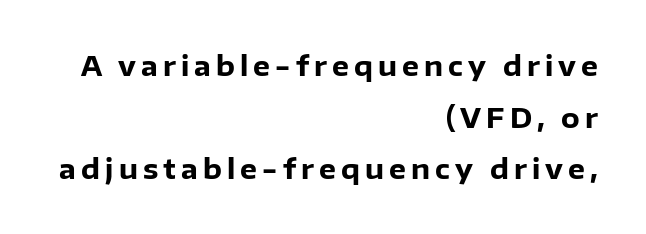
The image shows 27 px bold type, upright; set right-aligned, loose line spacing (1.91x), not underlined.
